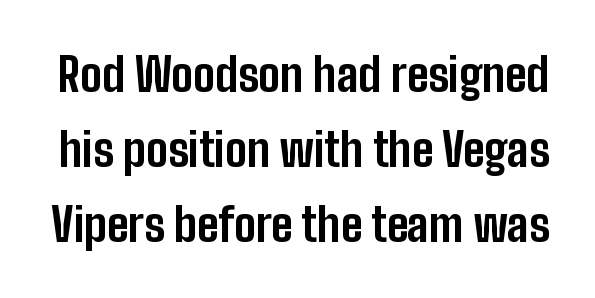
{"serif": "no", "italic": "no", "bold": "yes", "weight": "bold", "width": "condensed", "stroke_contrast": "low", "x_height": "medium", "monospaced": "no", "underline": "no", "line_spacing": "normal", "line_spacing_ratio": 1.63, "letter_spacing": "normal", "letter_spacing_em": 0.0, "glyph_px": 46}
